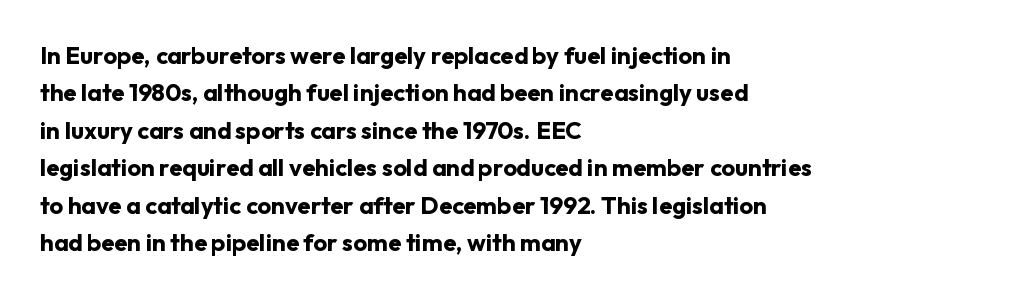
The image shows 24 px bold type, upright; set left-aligned, normal line spacing (1.56x), normal letter spacing, not underlined.
